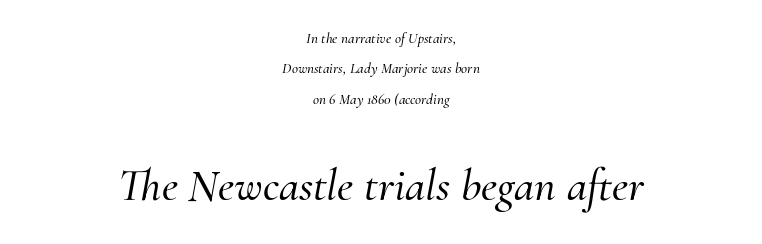
{"serif": "yes", "italic": "yes", "lean": "right", "slant_degrees": 10, "width": "normal", "stroke_contrast": "medium", "x_height": "small", "monospaced": "no", "underline": "no", "align": "center", "line_spacing": "loose", "line_spacing_ratio": 2.03, "letter_spacing": "normal", "letter_spacing_em": 0.0, "larger_block": "second", "size_ratio": 3.07, "glyph_px": 46}
